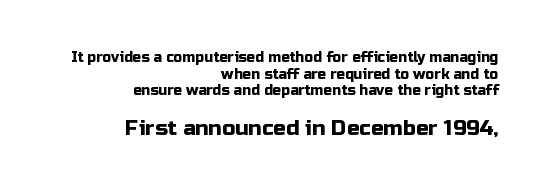
Short note: letters normally spaced. The later block is typeset at a bigger size than the earlier block. Check the space under the baseline: it is left empty. The ragged edge is on the left, which tells us the setting is flush right.
